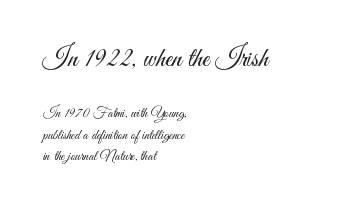
Q: Is the text bold? A: No.
Q: Is the text italic (slanted)? A: Yes.
Q: Is the text underlined? A: No.
Q: How is the paragraph aligned? A: Left-aligned.
Q: Is the spacing between letters normal or unusually wide? A: Normal.
Q: Is the spacing between lines tight, normal or loose? A: Normal.
Q: Which block of text is set in a larger size, the first (top) or the second (bottom)? A: The first (top) one.
